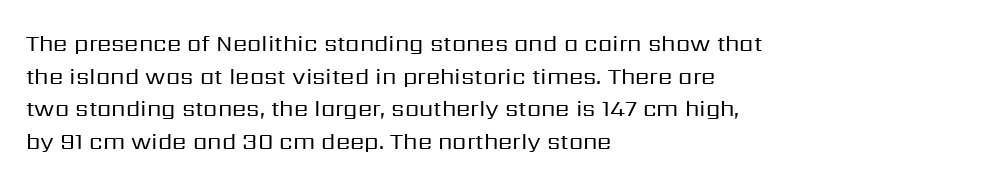
Characters follow at the spacing the type designer built in. The letterforms sit at book weight or below. Rendered with straight, roman letterforms. The rows are spaced the way most documents space them. The strip under each line holds only bare page.
